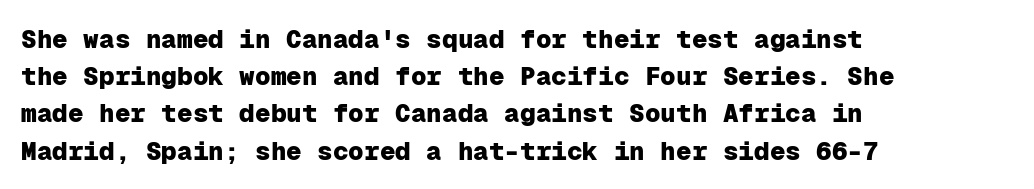
Notice how descenders clear the ascenders below comfortably — that's standard leading. Compared with an ordinary text face, these strokes are far heavier — a full bold. Compared with typical body copy, the letter spacing here is the same. Italic: no, the glyphs are upright roman. The rag falls on the right side of this text block. Descenders hang freely into open space.
